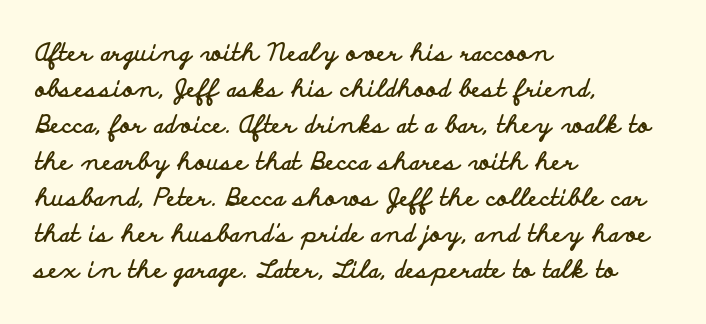
{"bold": "yes", "underline": "no", "align": "left", "line_spacing": "normal", "line_spacing_ratio": 1.51, "letter_spacing": "normal", "letter_spacing_em": 0.0, "glyph_px": 24}
